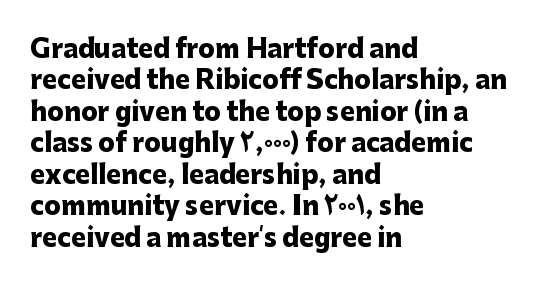
{"italic": "no", "bold": "yes", "underline": "no", "align": "left", "line_spacing": "normal", "line_spacing_ratio": 1.26, "letter_spacing": "normal", "letter_spacing_em": 0.0, "glyph_px": 25}
